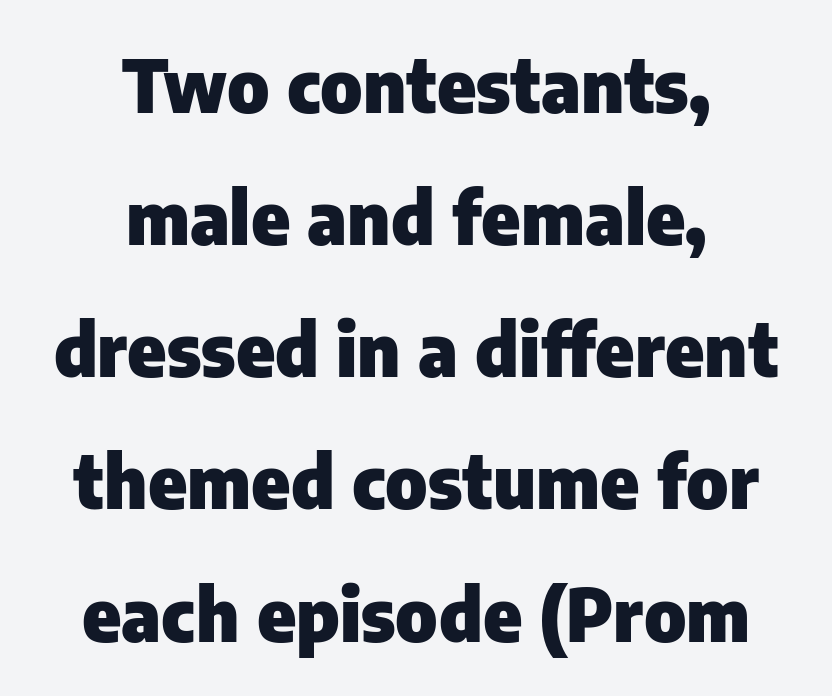
{"serif": "no", "italic": "no", "bold": "yes", "weight": "heavy", "width": "normal", "stroke_contrast": "low", "x_height": "medium", "monospaced": "no", "underline": "no", "align": "center", "line_spacing_ratio": 1.81, "letter_spacing": "normal", "letter_spacing_em": 0.0, "glyph_px": 73}
